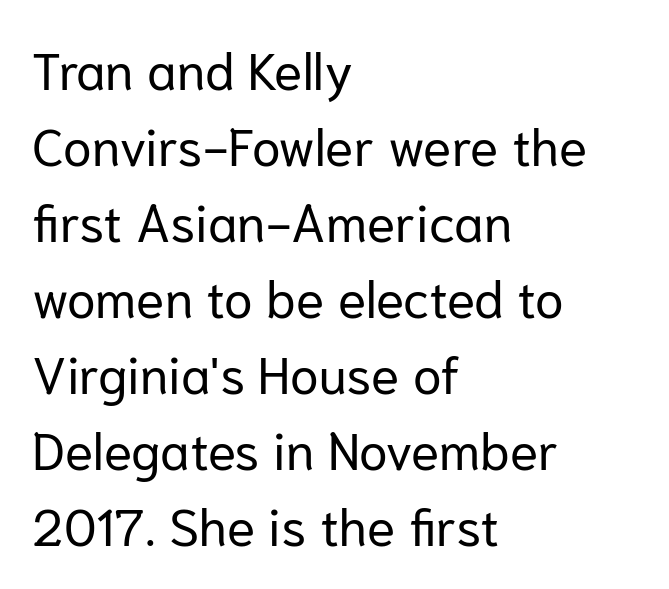
Q: Is the text bold? A: No.
Q: Is the text italic (slanted)? A: No, it is upright.
Q: Is the typeface a serif or a sans-serif typeface? A: Sans-serif.
Q: Is the text underlined? A: No.
Q: How is the paragraph aligned? A: Left-aligned.
Q: Is the spacing between letters normal or unusually wide? A: Normal.
Q: Is the spacing between lines tight, normal or loose? A: Normal.
Q: Width (condensed, normal, or wide)? A: Normal.
Q: Stroke contrast? A: Low.
Q: x-height? A: Medium.
Q: Monospaced? A: No.
